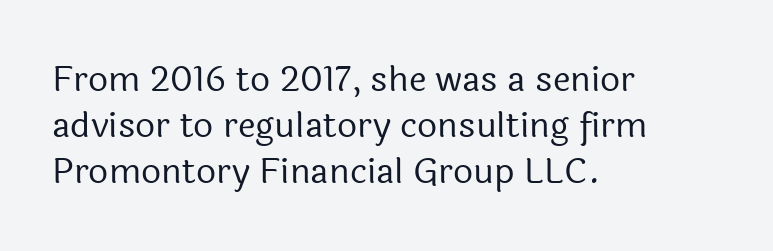
How would I describe the line gaps? Plain and ordinary. This sample uses an upright cut, with every glyph sitting square on the baseline. Serif or sans? Sans — the stroke terminals are bare. The letters look calm and open, with moderate or lighter stems.
